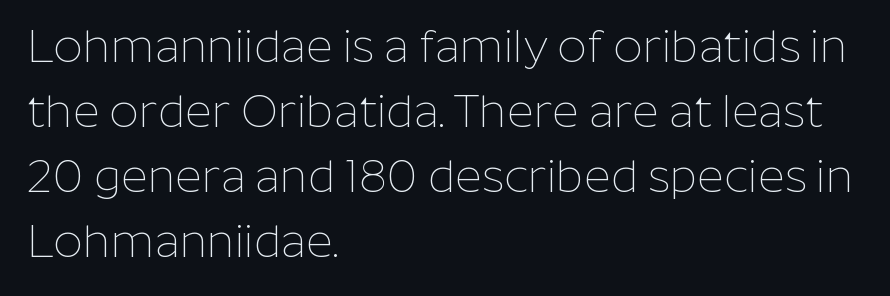
{"serif": "no", "italic": "no", "bold": "no", "weight": "thin", "width": "normal", "stroke_contrast": "low", "x_height": "medium", "monospaced": "no", "underline": "no", "align": "left", "line_spacing": "normal", "line_spacing_ratio": 1.41, "letter_spacing": "normal", "letter_spacing_em": 0.0, "glyph_px": 46}
